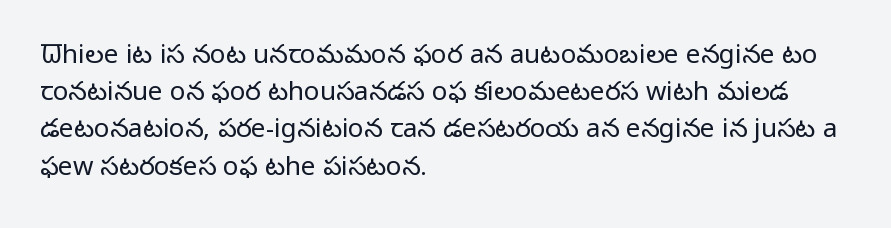
The rendering anchors every line to the left-hand side. A clean baseline with only descenders dipping below it. No chunkiness to these letters — they're not bold. Leading matches the norm, producing a regular column. Ascenders rise straight up at ninety degrees. Nobody touched the tracking dial on this one.
